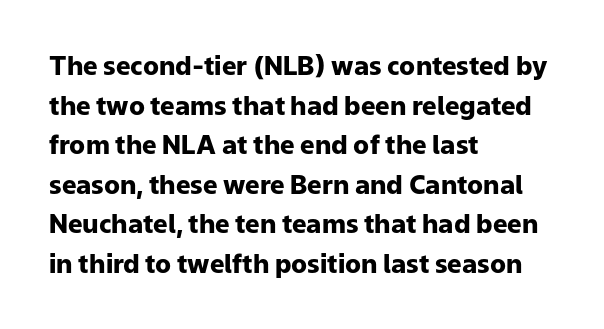
The image shows 26 px bold type, upright; set left-aligned, normal line spacing (1.52x), normal letter spacing, not underlined.
